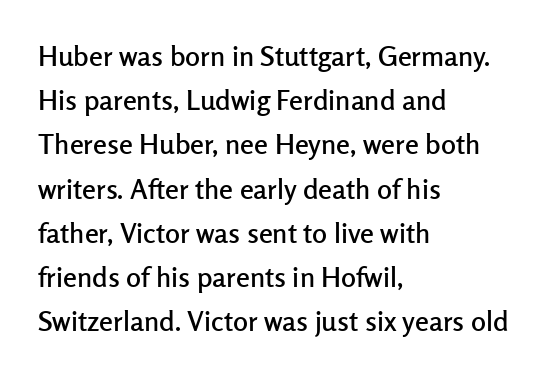
Q: Is the text italic (slanted)? A: No, it is upright.
Q: Is the typeface a serif or a sans-serif typeface? A: Sans-serif.
Q: Is the text underlined? A: No.
Q: How is the paragraph aligned? A: Left-aligned.
Q: Is the spacing between letters normal or unusually wide? A: Normal.
Q: Is the spacing between lines tight, normal or loose? A: Normal.
Q: Width (condensed, normal, or wide)? A: Normal.
Q: Stroke contrast? A: Low.
Q: x-height? A: Medium.
Q: Monospaced? A: No.
